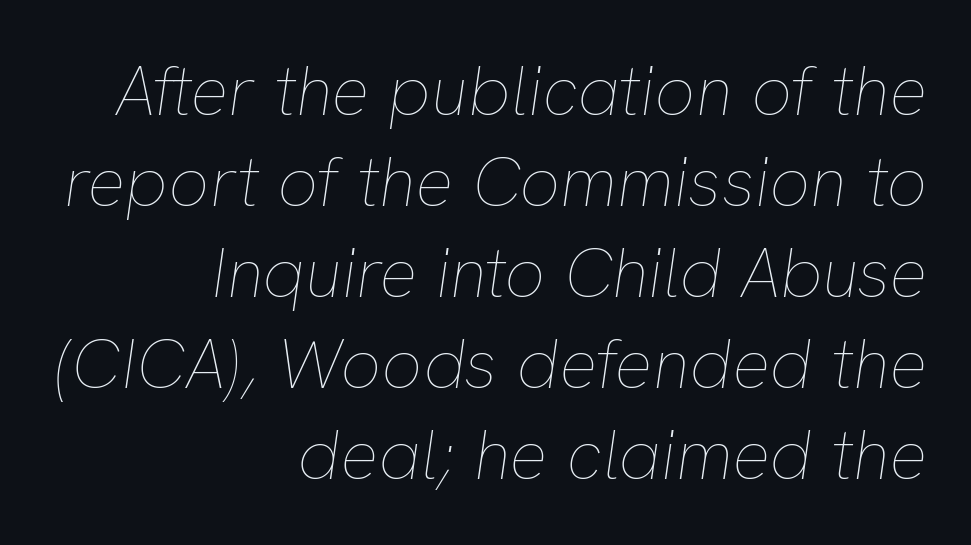
The rows are spaced the way most documents space them. Just letters on the line, the space beneath them empty. Is this a fixed-width face? No — the glyphs have proportional, varying widths. It's the slanting kind of type. Nothing unusual about the tracking: characters are spaced as the font intends. These lines are set flush right with a ragged left edge.
